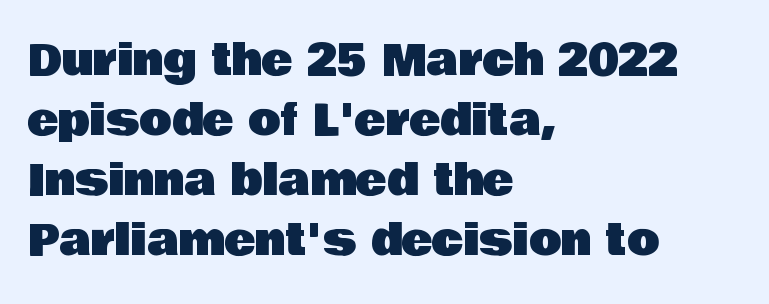
Observe the absence of serifs on each vertical stroke in this sample. It's the straight-up-and-down kind of type. Alignment: flush left. Clear beneath every line of the passage. Is this a fixed-width face? No — the glyphs have proportional, varying widths.
